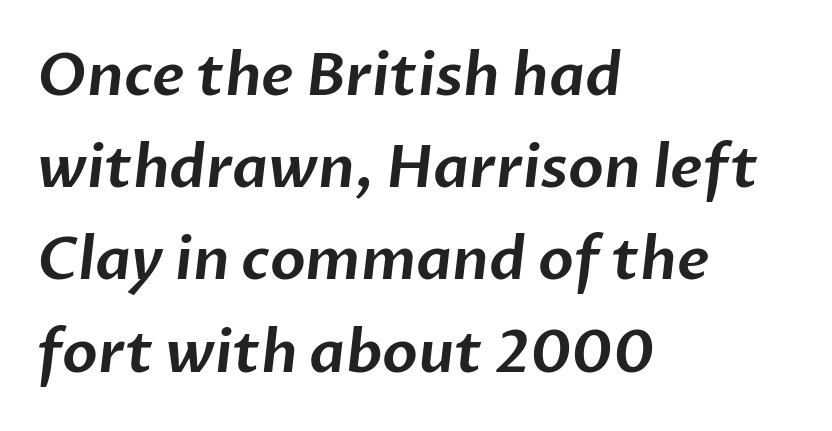
Q: Is the typeface a serif or a sans-serif typeface? A: Sans-serif.
Q: Is the text underlined? A: No.
Q: How is the paragraph aligned? A: Left-aligned.
Q: Is the spacing between letters normal or unusually wide? A: Normal.
Q: Is the spacing between lines tight, normal or loose? A: Normal.
Q: Width (condensed, normal, or wide)? A: Normal.
Q: Stroke contrast? A: Low.
Q: x-height? A: Medium.
Q: Monospaced? A: No.
